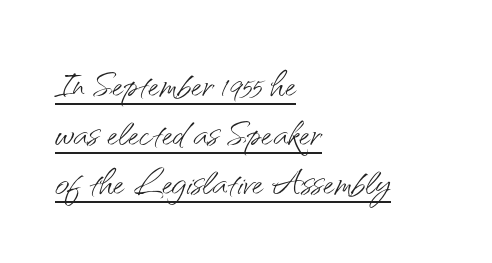
Weight: in the light-to-regular range. The words here are underlined. Typeset ragged right — the left edge is the straight one. Spacing verdict: proportional, widths tailored to each character. A sans-serif font was chosen for this passage.
